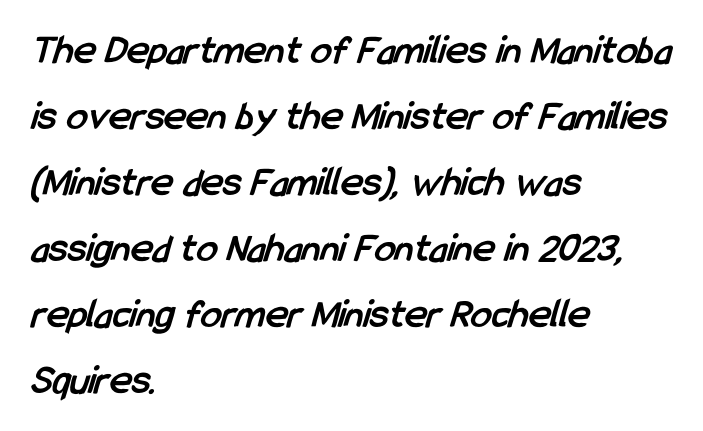
{"serif": "no", "bold": "yes", "weight": "semibold", "width": "condensed", "stroke_contrast": "low", "x_height": "medium", "monospaced": "no", "underline": "no", "align": "left", "line_spacing": "normal", "line_spacing_ratio": 1.57, "letter_spacing": "normal", "letter_spacing_em": 0.0, "glyph_px": 42}
